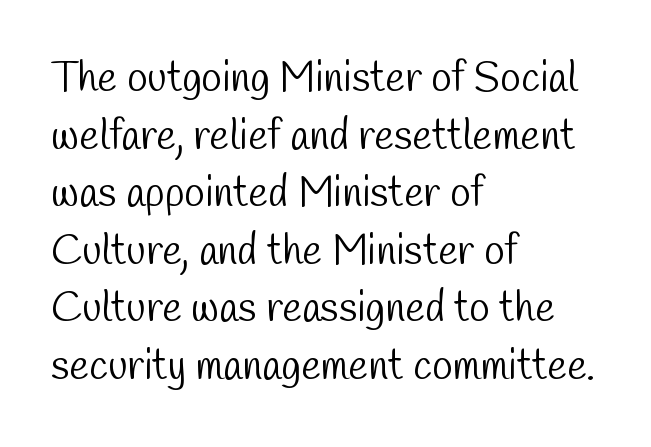
Descenders are the only things crossing below the line. Layout note: lines flush left. Observe the absence of serifs on each vertical stroke in this sample. You could not count columns in this text — the font is proportionally spaced. A typesetter would call this leading conventional body-copy spacing.
